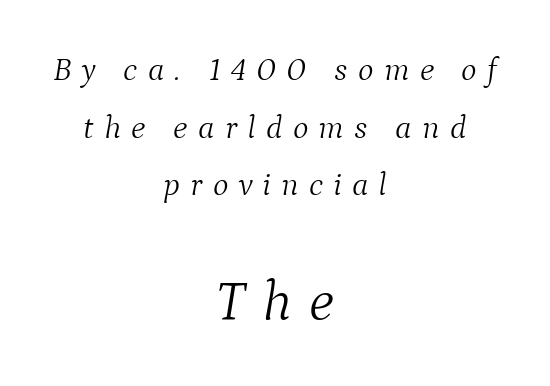
Q: Is the text bold? A: No.
Q: Is the text italic (slanted)? A: Yes, it leans right by about 9 degrees.
Q: Is the typeface a serif or a sans-serif typeface? A: Serif.
Q: Is the text underlined? A: No.
Q: How is the paragraph aligned? A: Centered.
Q: Is the spacing between letters normal or unusually wide? A: Unusually wide.
Q: Which block of text is set in a larger size, the first (top) or the second (bottom)? A: The second (bottom) one.
Q: Width (condensed, normal, or wide)? A: Normal.
Q: Stroke contrast? A: Medium.
Q: x-height? A: Medium.
Q: Monospaced? A: No.
